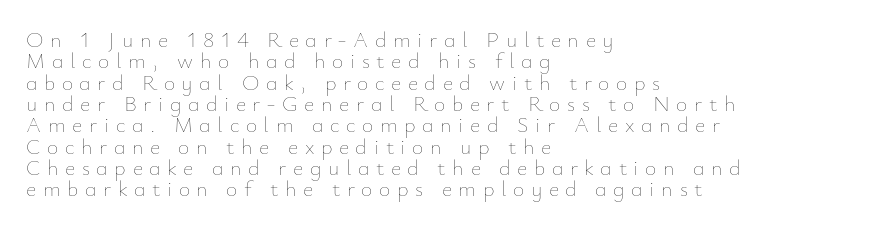
{"italic": "no", "bold": "no", "underline": "no", "align": "left", "line_spacing": "tight", "line_spacing_ratio": 0.97, "letter_spacing": "wide", "letter_spacing_em": 0.3, "glyph_px": 22}
